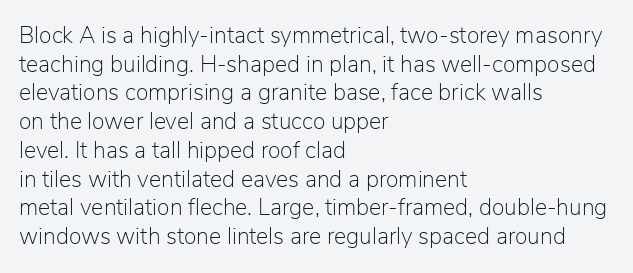
The image shows 23 px text type, upright; set left-aligned, normal line spacing (1.25x), normal letter spacing, not underlined.
